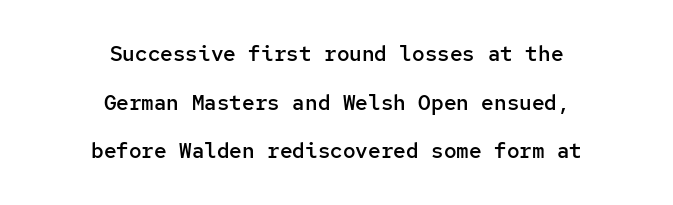
Q: Is the text bold? A: Semi-bold.
Q: Is the text italic (slanted)? A: No, it is upright.
Q: Is the text underlined? A: No.
Q: How is the paragraph aligned? A: Centered.
Q: Is the spacing between letters normal or unusually wide? A: Normal.
Q: Is the spacing between lines tight, normal or loose? A: Loose.
